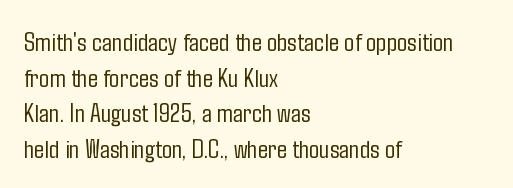
Notice how descenders clear the ascenders below comfortably — that's standard leading. Rule under the text: the space is simply empty. This rendering uses left alignment, leaving the right contour irregular. The type sits square on the baseline with zero lean. The font sits on the lighter half of the weight spectrum, regular included. The gaps between neighbouring characters are ordinary and unremarkable.
